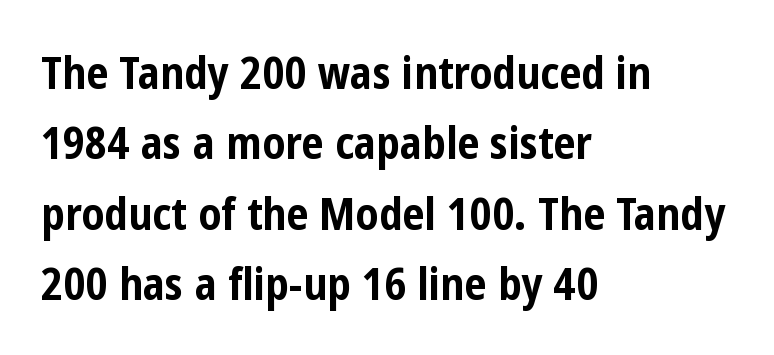
Q: Is the text bold? A: Yes.
Q: Is the text italic (slanted)? A: No, it is upright.
Q: Is the typeface a serif or a sans-serif typeface? A: Sans-serif.
Q: Is the text underlined? A: No.
Q: How is the paragraph aligned? A: Left-aligned.
Q: Is the spacing between letters normal or unusually wide? A: Normal.
Q: Is the spacing between lines tight, normal or loose? A: Normal.
Q: Width (condensed, normal, or wide)? A: Condensed.
Q: Stroke contrast? A: Low.
Q: x-height? A: Medium.
Q: Monospaced? A: No.
